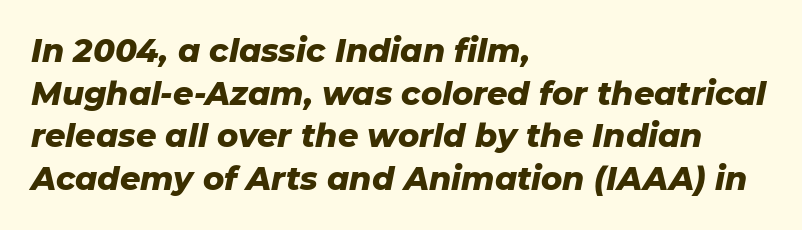
The image shows 32 px heavy type, italic (leaning right); set left-aligned, normal line spacing (1.33x), normal letter spacing, not underlined; low stroke contrast and a medium x-height.
